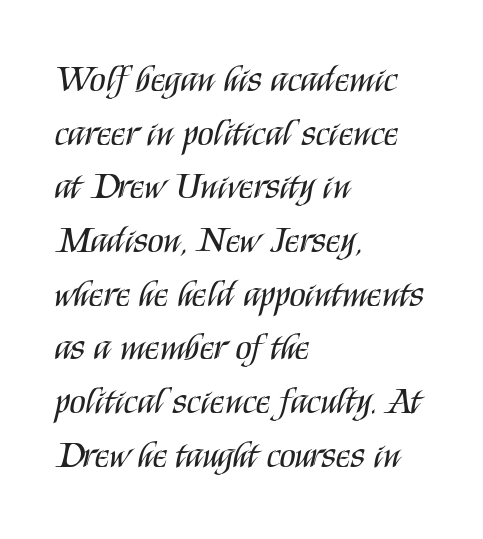
Varying glyph widths throughout — classic text-font behaviour. Typeset ragged right — the left edge is the straight one. These lines keep a tight, regular rhythm from letter to letter. Whoever set this chose a conventional vertical rhythm. The passage shown is typeset with a sans-serif family.
